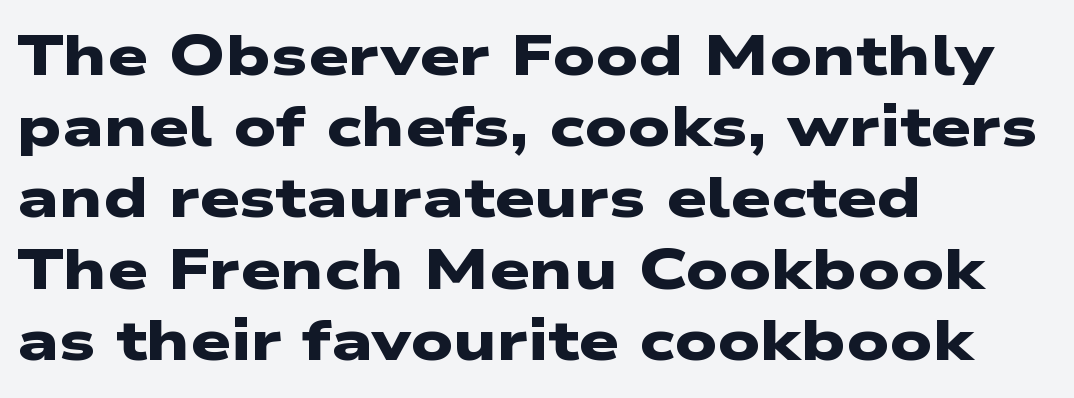
The image shows 57 px heavy, wide sans-serif type; set left-aligned, normal line spacing (1.25x), normal letter spacing, not underlined; low stroke contrast and a medium x-height.
